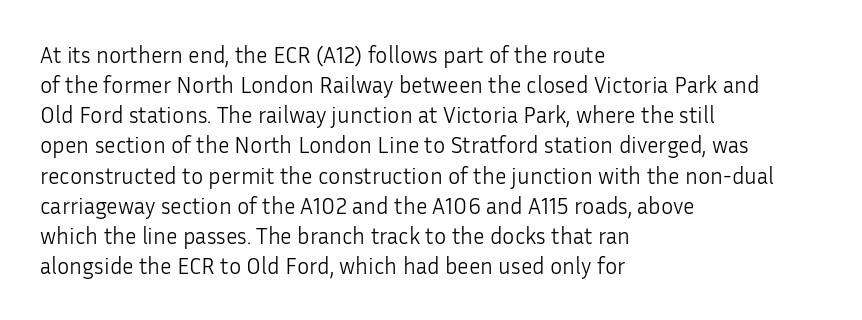
Q: Is the text bold? A: No.
Q: Is the text italic (slanted)? A: No, it is upright.
Q: Is the text underlined? A: No.
Q: How is the paragraph aligned? A: Left-aligned.
Q: Is the spacing between letters normal or unusually wide? A: Normal.
Q: Is the spacing between lines tight, normal or loose? A: Normal.
